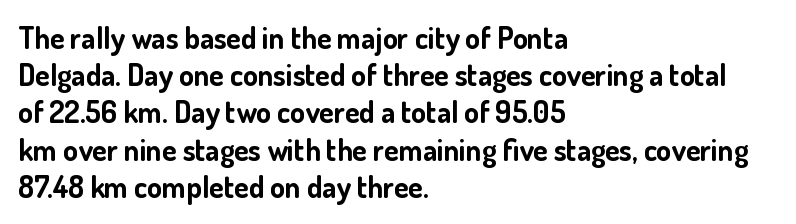
This rendering leaves character spacing at its baseline value. Spacing verdict: proportional, widths tailored to each character. Stroke terminals: plain, sans-serif. Upright lettering throughout. Each line starts at the same left margin while the right side varies.
